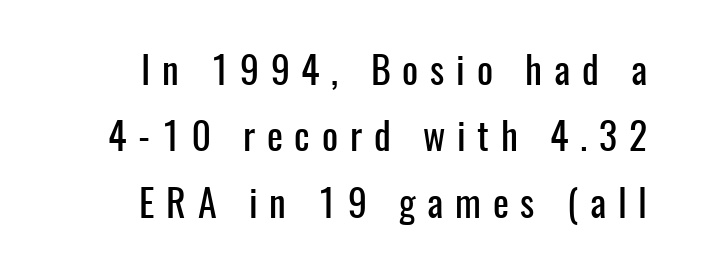
Q: Is the text italic (slanted)? A: No, it is upright.
Q: Is the typeface a serif or a sans-serif typeface? A: Sans-serif.
Q: Is the text underlined? A: No.
Q: Is the spacing between letters normal or unusually wide? A: Unusually wide.
Q: Width (condensed, normal, or wide)? A: Condensed.
Q: Stroke contrast? A: Low.
Q: x-height? A: Medium.
Q: Monospaced? A: No.
